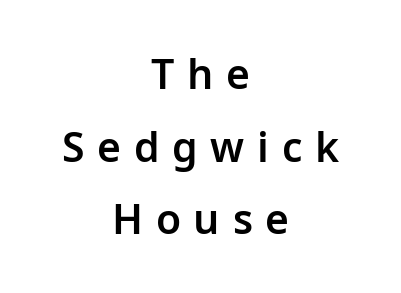
Q: Is the text italic (slanted)? A: No, it is upright.
Q: Is the typeface a serif or a sans-serif typeface? A: Sans-serif.
Q: Is the text underlined? A: No.
Q: How is the paragraph aligned? A: Centered.
Q: Is the spacing between letters normal or unusually wide? A: Unusually wide.
Q: Width (condensed, normal, or wide)? A: Normal.
Q: Stroke contrast? A: Low.
Q: x-height? A: Medium.
Q: Monospaced? A: No.
